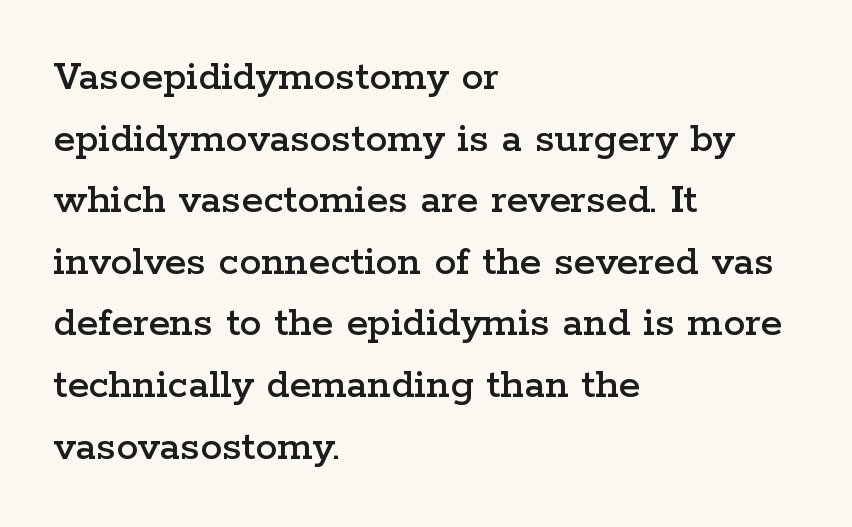
Q: Is the text italic (slanted)? A: No, it is upright.
Q: Is the typeface a serif or a sans-serif typeface? A: Serif.
Q: Is the text underlined? A: No.
Q: How is the paragraph aligned? A: Left-aligned.
Q: Is the spacing between letters normal or unusually wide? A: Normal.
Q: Is the spacing between lines tight, normal or loose? A: Normal.
Q: Width (condensed, normal, or wide)? A: Wide.
Q: Stroke contrast? A: Low.
Q: x-height? A: Medium.
Q: Monospaced? A: No.
